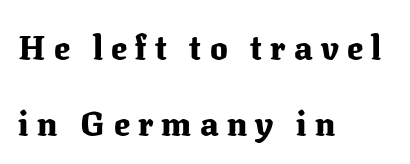
The glyphs in this specimen are seriffed. Characters follow at a spacing far wider than the type designer built in. In terms of leading, this rendering errs on the spacious side. The font is running at its bold setting.
